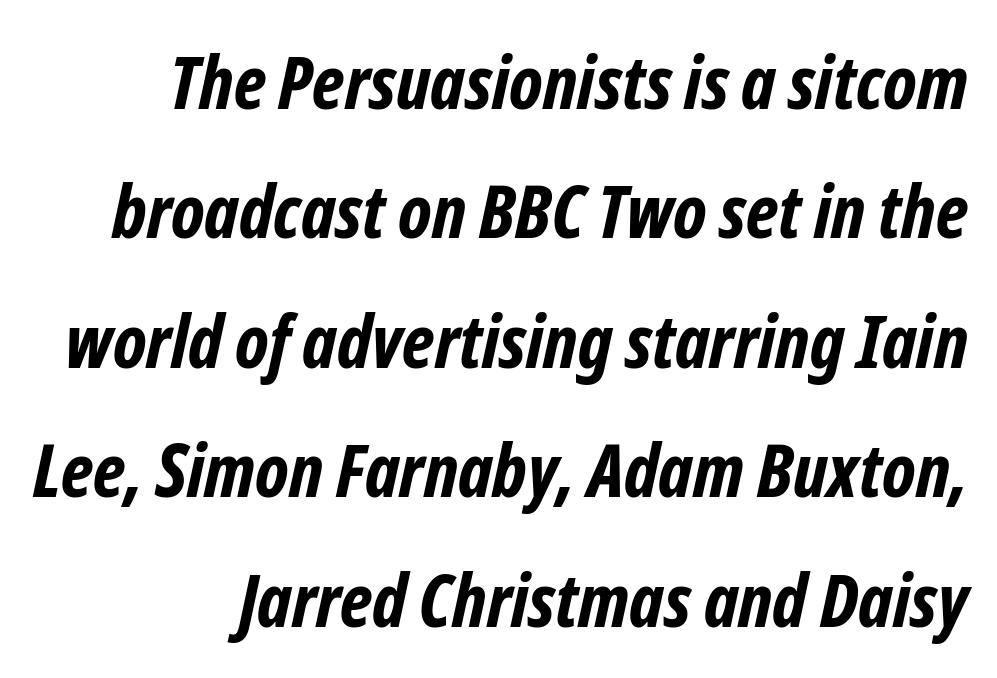
The rendering uses a bold face; every stroke is thick and dark. This sample uses a sans-serif face. No extra tracking has been applied to these lines. Spacing verdict: proportional, widths tailored to each character.
